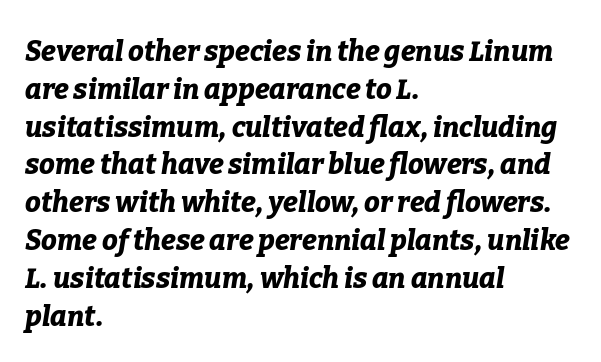
Q: Is the text bold? A: Yes.
Q: Is the text italic (slanted)? A: Yes, it leans right by about 9 degrees.
Q: Is the text underlined? A: No.
Q: How is the paragraph aligned? A: Left-aligned.
Q: Is the spacing between letters normal or unusually wide? A: Normal.
Q: Is the spacing between lines tight, normal or loose? A: Normal.
Q: Width (condensed, normal, or wide)? A: Normal.
Q: Stroke contrast? A: Low.
Q: x-height? A: Medium.
Q: Monospaced? A: No.
